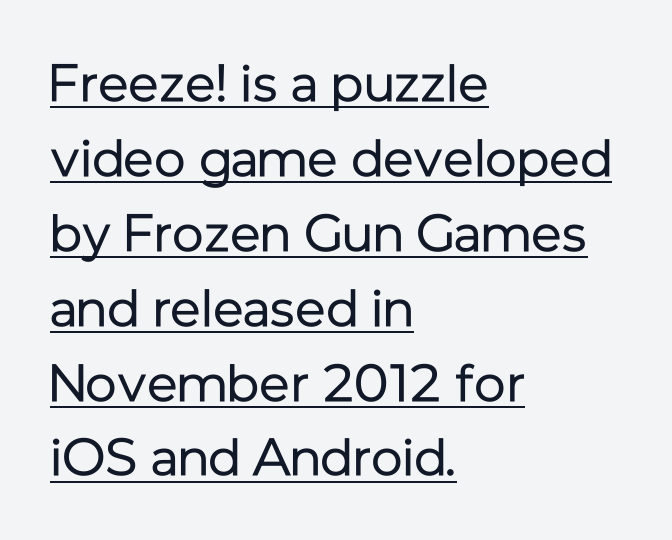
This is roman type, the default non-slanted kind. This rendering uses left alignment, leaving the right contour irregular. The vertical gap from one line to the next is medium. Each word holds together tightly as a unit, with standard inter-letter gaps.
